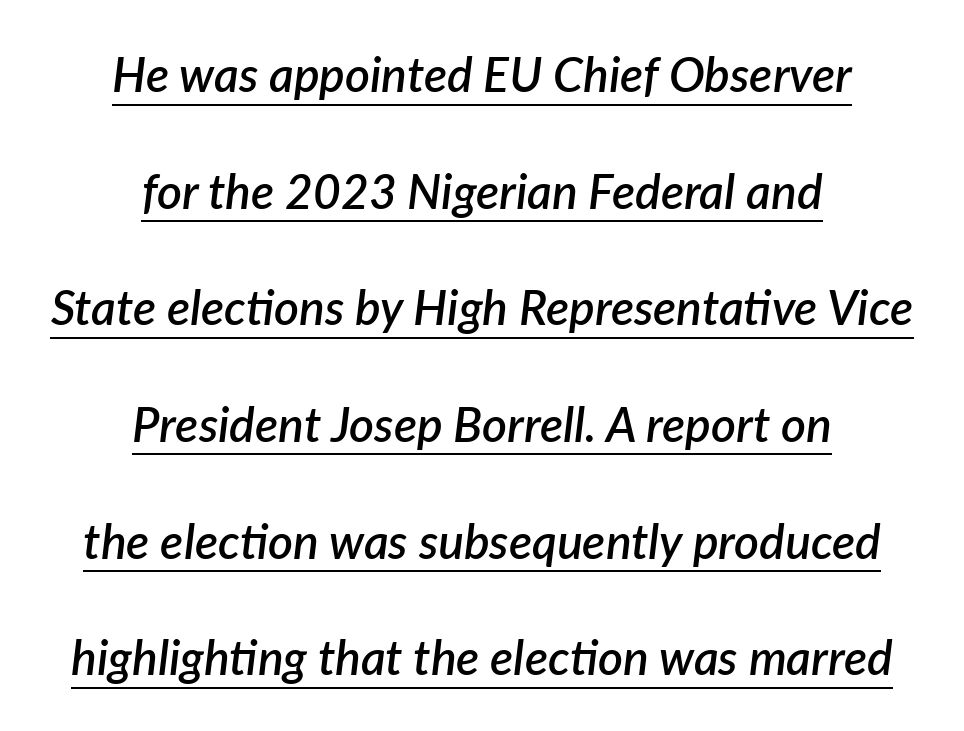
Q: Is the text bold? A: Semi-bold.
Q: Is the text italic (slanted)? A: Yes, it leans right by about 7 degrees.
Q: Is the text underlined? A: Yes.
Q: How is the paragraph aligned? A: Centered.
Q: Is the spacing between letters normal or unusually wide? A: Normal.
Q: Is the spacing between lines tight, normal or loose? A: Loose.
Q: Width (condensed, normal, or wide)? A: Normal.
Q: Stroke contrast? A: Low.
Q: x-height? A: Medium.
Q: Monospaced? A: No.
